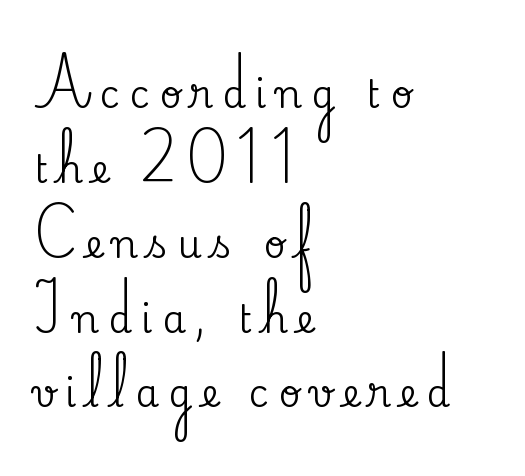
Q: Is the text italic (slanted)? A: No, it is upright.
Q: Is the typeface a serif or a sans-serif typeface? A: Serif.
Q: Is the text underlined? A: No.
Q: How is the paragraph aligned? A: Left-aligned.
Q: Is the spacing between letters normal or unusually wide? A: Unusually wide.
Q: Is the spacing between lines tight, normal or loose? A: Loose.
Q: Width (condensed, normal, or wide)? A: Normal.
Q: Stroke contrast? A: Medium.
Q: x-height? A: Small.
Q: Monospaced? A: No.
